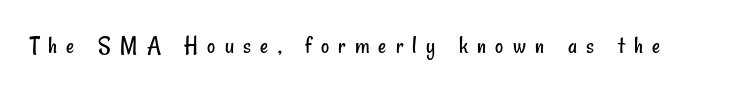
Q: Is the text bold? A: No.
Q: Is the text underlined? A: No.
Q: Is the spacing between letters normal or unusually wide? A: Unusually wide.
